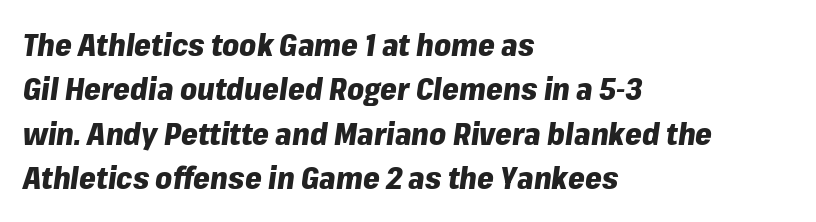
The image shows 30 px heavy type, italic (leaning right); set left-aligned, normal line spacing (1.48x), normal letter spacing, not underlined; low stroke contrast and a medium x-height.
